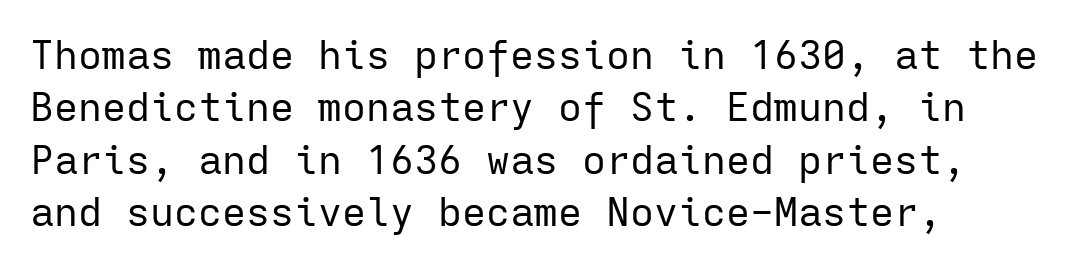
You can tell from the bare stems that sans-serif type was used. No extra tracking has been applied to these lines. Reading down the column, the eye jumps a familiar distance to each next line. The foot of each line stays bare and open. In terms of posture, this sample is upright. These lines stack with their left ends in a neat column.
